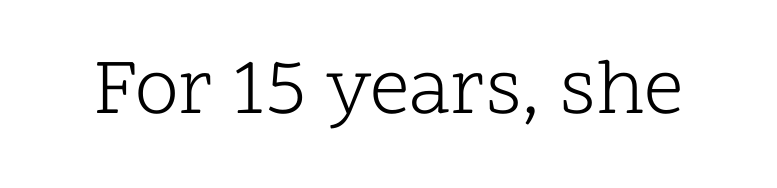
{"serif": "yes", "italic": "no", "bold": "no", "weight": "light", "width": "normal", "stroke_contrast": "low", "x_height": "medium", "monospaced": "no", "underline": "no", "letter_spacing": "normal", "letter_spacing_em": 0.0, "glyph_px": 79}
